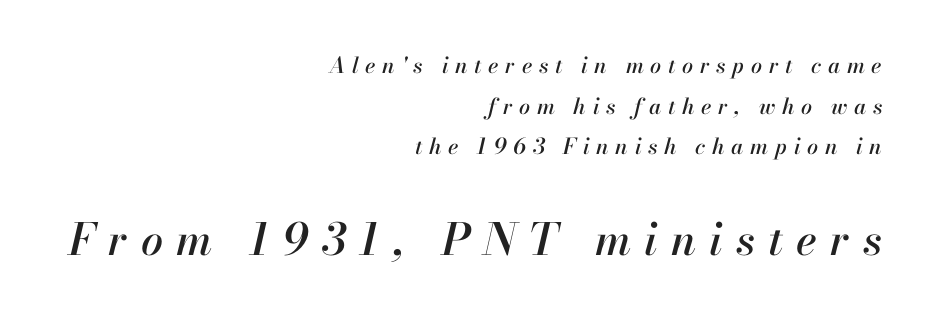
Every character sits at an angle, as italics do. The passage is arranged like a letterhead date or caption credit — flush right. This sample has the flowing, uneven cadence of proportional lettering. A typesetter would call this heavily tracked-out type. Typesetter's note — lower block bumped up in size, upper block left smaller.
